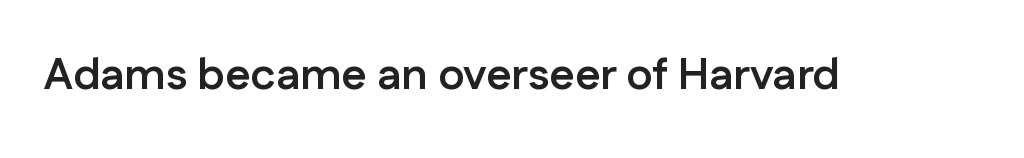
{"serif": "no", "italic": "no", "bold": "yes", "weight": "semibold", "width": "normal", "stroke_contrast": "low", "x_height": "medium", "monospaced": "no", "underline": "no", "letter_spacing": "normal", "letter_spacing_em": 0.0, "glyph_px": 44}
